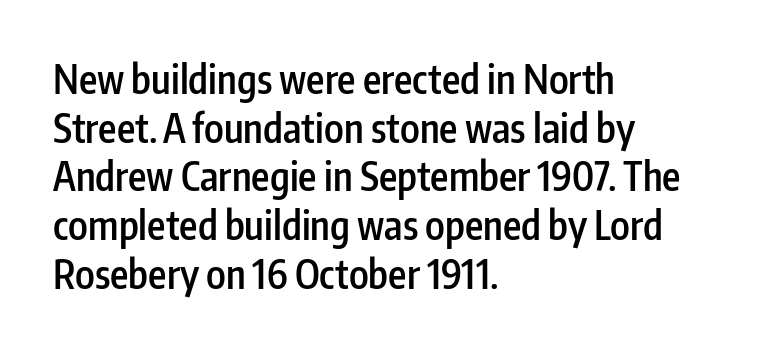
Q: Is the text bold? A: Semi-bold.
Q: Is the text italic (slanted)? A: No, it is upright.
Q: Is the typeface a serif or a sans-serif typeface? A: Sans-serif.
Q: Is the text underlined? A: No.
Q: How is the paragraph aligned? A: Left-aligned.
Q: Is the spacing between letters normal or unusually wide? A: Normal.
Q: Is the spacing between lines tight, normal or loose? A: Normal.
Q: Width (condensed, normal, or wide)? A: Condensed.
Q: Stroke contrast? A: Low.
Q: x-height? A: Medium.
Q: Monospaced? A: No.
